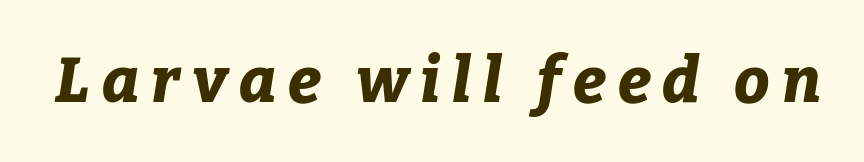
{"italic": "yes", "lean": "right", "slant_degrees": 9, "bold": "yes", "weight": "bold", "width": "normal", "stroke_contrast": "low", "x_height": "medium", "monospaced": "no", "underline": "no", "glyph_px": 63}
